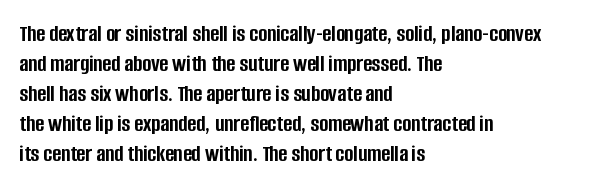
Q: Is the text bold? A: Yes.
Q: Is the text italic (slanted)? A: No, it is upright.
Q: Is the text underlined? A: No.
Q: How is the paragraph aligned? A: Left-aligned.
Q: Is the spacing between letters normal or unusually wide? A: Normal.
Q: Is the spacing between lines tight, normal or loose? A: Normal.
